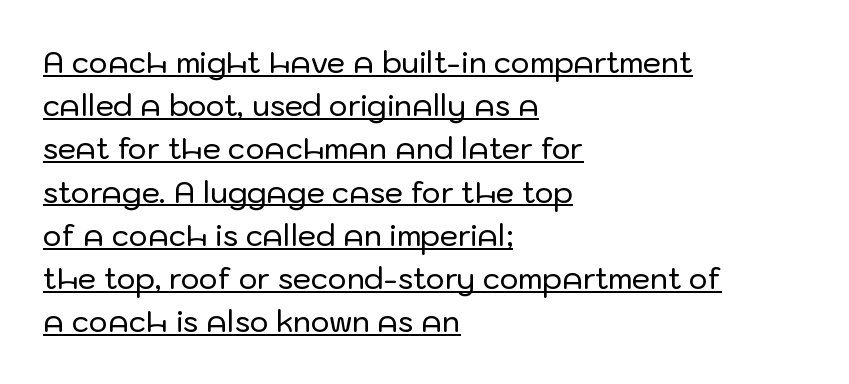
Q: Is the text italic (slanted)? A: No, it is upright.
Q: Is the typeface a serif or a sans-serif typeface? A: Sans-serif.
Q: Is the text underlined? A: Yes.
Q: How is the paragraph aligned? A: Left-aligned.
Q: Is the spacing between letters normal or unusually wide? A: Normal.
Q: Is the spacing between lines tight, normal or loose? A: Normal.
Q: Width (condensed, normal, or wide)? A: Normal.
Q: Stroke contrast? A: Low.
Q: x-height? A: Medium.
Q: Monospaced? A: No.
